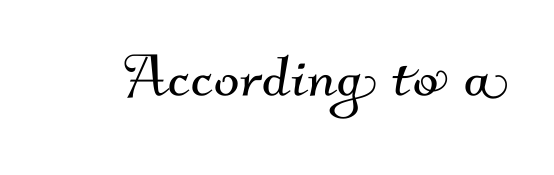
{"serif": "no", "width": "normal", "stroke_contrast": "medium", "x_height": "small", "monospaced": "no", "underline": "no", "letter_spacing": "normal", "letter_spacing_em": 0.0, "glyph_px": 76}
